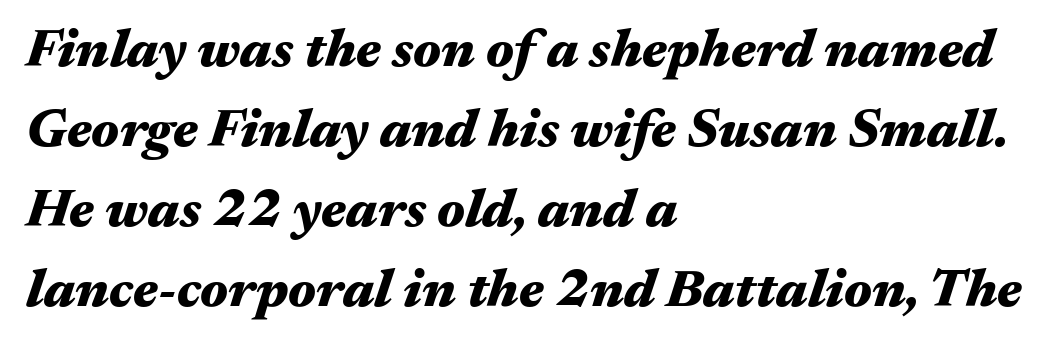
The image shows 54 px heavy, wide type, italic (leaning right); set left-aligned, normal line spacing (1.48x), normal letter spacing, not underlined; medium stroke contrast and a medium x-height.
